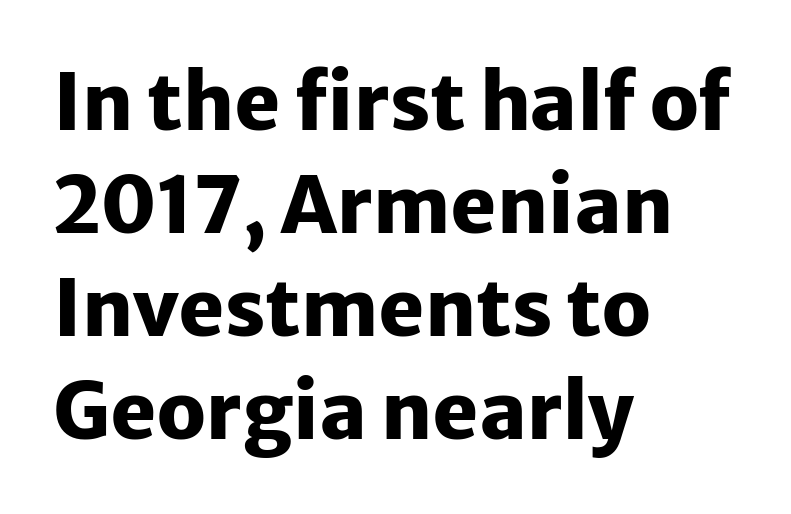
The image shows 78 px heavy sans-serif type, upright; set left-aligned, normal line spacing (1.32x), normal letter spacing, not underlined; low stroke contrast and a medium x-height.
